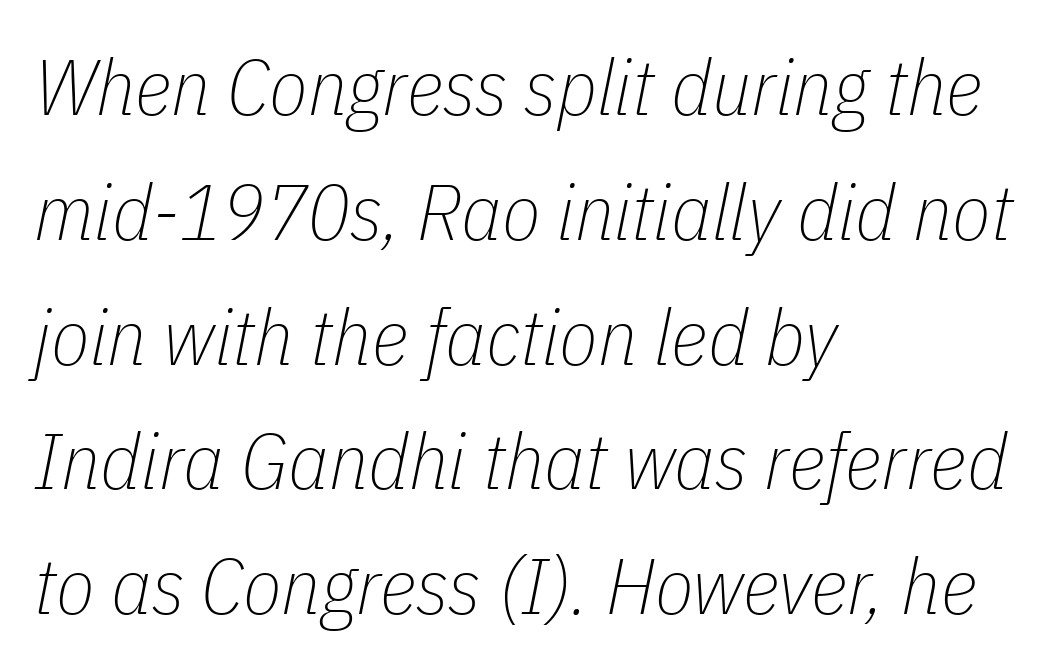
Q: Is the text bold? A: No.
Q: Is the text italic (slanted)? A: Yes, it leans right by about 11 degrees.
Q: Is the text underlined? A: No.
Q: How is the paragraph aligned? A: Left-aligned.
Q: Is the spacing between letters normal or unusually wide? A: Normal.
Q: Is the spacing between lines tight, normal or loose? A: Normal.
Q: Width (condensed, normal, or wide)? A: Condensed.
Q: Stroke contrast? A: Low.
Q: x-height? A: Medium.
Q: Monospaced? A: No.
